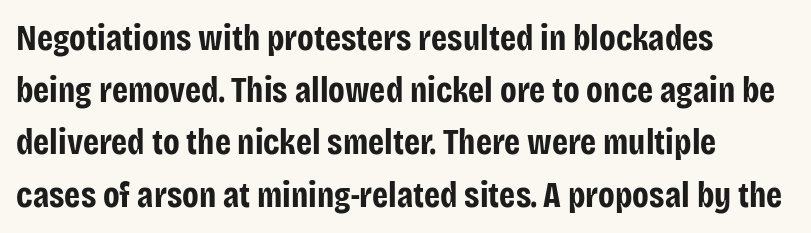
The image shows 36 px bold, condensed sans-serif type, upright; set left-aligned, normal line spacing (1.45x), normal letter spacing, not underlined; low stroke contrast and a large x-height.
